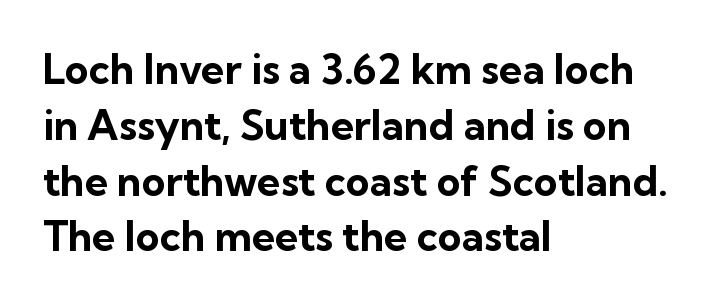
Q: Is the text bold? A: Yes.
Q: Is the text italic (slanted)? A: No, it is upright.
Q: Is the typeface a serif or a sans-serif typeface? A: Sans-serif.
Q: Is the text underlined? A: No.
Q: How is the paragraph aligned? A: Left-aligned.
Q: Is the spacing between letters normal or unusually wide? A: Normal.
Q: Is the spacing between lines tight, normal or loose? A: Normal.
Q: Width (condensed, normal, or wide)? A: Normal.
Q: Stroke contrast? A: Low.
Q: x-height? A: Medium.
Q: Monospaced? A: No.
